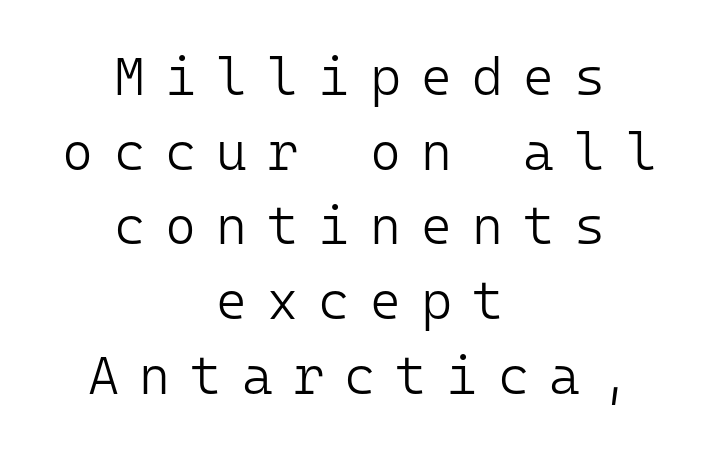
The font sits on the lighter half of the weight spectrum, regular included. How would I describe the line gaps? Plain and ordinary. Think of a typewriter: that constant character pitch is what you see here. You can tell it's not italic because the verticals are truly vertical. Where is the straight margin? There isn't one; the lines are centered. Anything drawn beneath the words? Only blank space.
